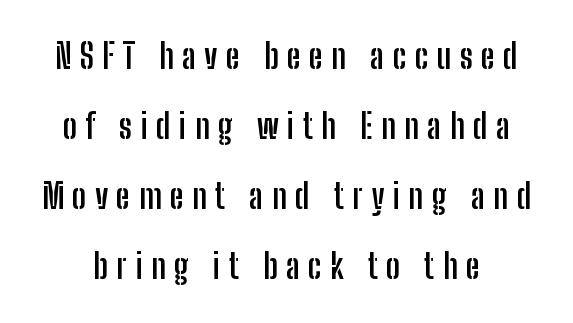
{"serif": "no", "italic": "no", "bold": "yes", "weight": "semibold", "width": "condensed", "stroke_contrast": "low", "x_height": "medium", "monospaced": "no", "underline": "no", "line_spacing": "loose", "line_spacing_ratio": 2.06, "letter_spacing": "wide", "letter_spacing_em": 0.25, "glyph_px": 34}
